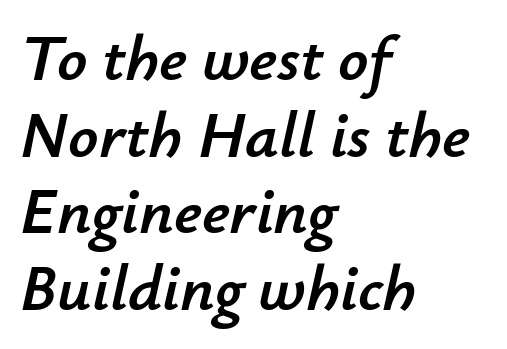
{"italic": "yes", "lean": "right", "slant_degrees": 12, "width": "normal", "stroke_contrast": "low", "x_height": "small", "monospaced": "no", "underline": "no", "align": "left", "line_spacing_ratio": 1.16, "letter_spacing": "normal", "letter_spacing_em": 0.0, "glyph_px": 66}
